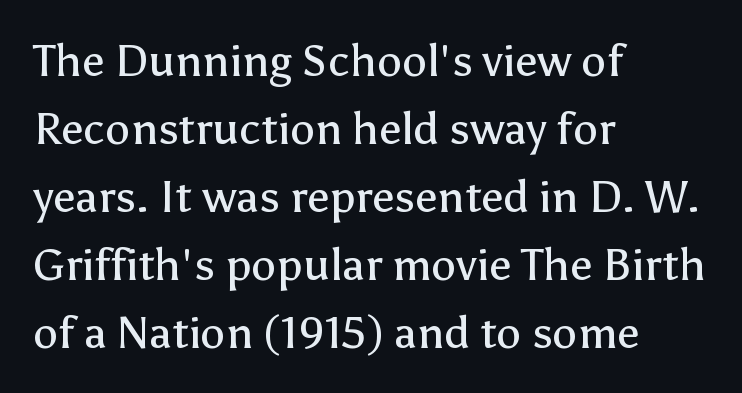
Quick note: underline off. Whoever set this chose a conventional vertical rhythm. The strokes carry an ordinary text weight at most. Visually the block forms a straight wall on the left and a jagged coastline on the right.
